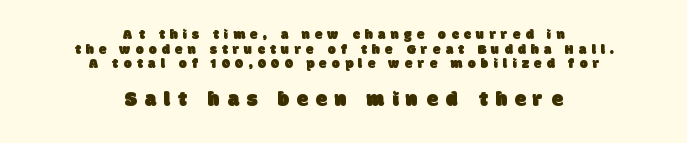
Q: Is the text underlined? A: No.
Q: How is the paragraph aligned? A: Centered.
Q: Is the spacing between letters normal or unusually wide? A: Unusually wide.
Q: Is the spacing between lines tight, normal or loose? A: Tight.
Q: Which block of text is set in a larger size, the first (top) or the second (bottom)? A: The second (bottom) one.
